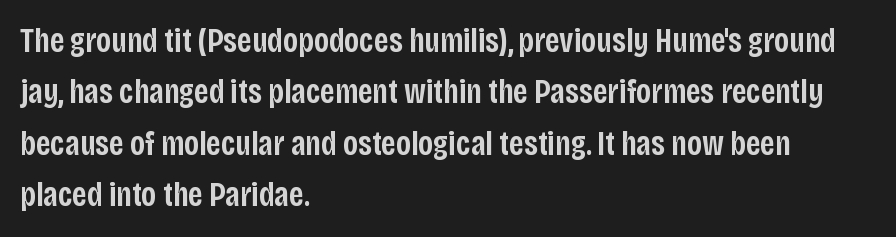
Q: Is the text bold? A: Semi-bold.
Q: Is the text italic (slanted)? A: No, it is upright.
Q: Is the typeface a serif or a sans-serif typeface? A: Sans-serif.
Q: Is the text underlined? A: No.
Q: How is the paragraph aligned? A: Left-aligned.
Q: Is the spacing between letters normal or unusually wide? A: Normal.
Q: Is the spacing between lines tight, normal or loose? A: Normal.
Q: Width (condensed, normal, or wide)? A: Condensed.
Q: Stroke contrast? A: Low.
Q: x-height? A: Large.
Q: Monospaced? A: No.
